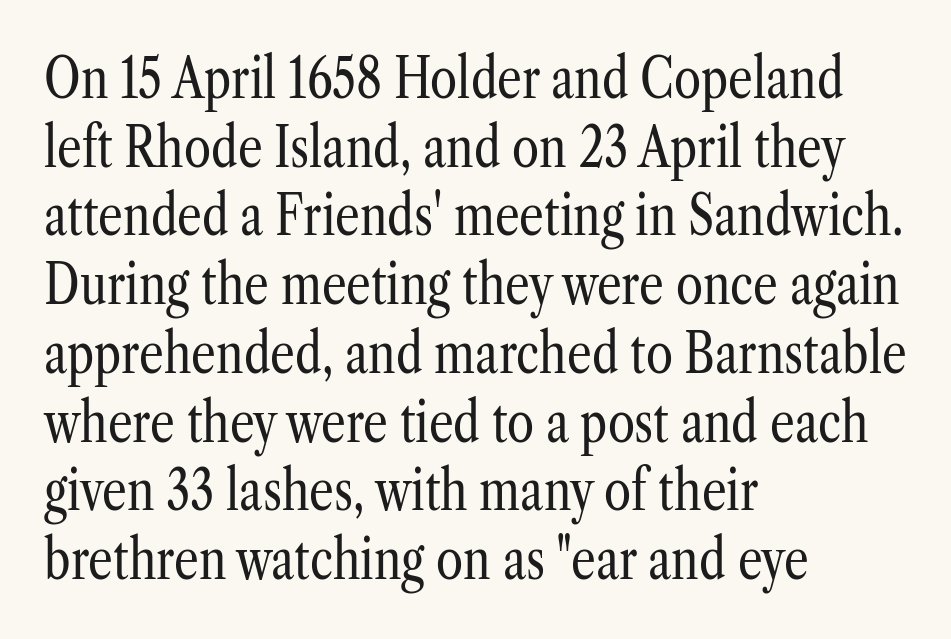
The image shows 55 px regular-weight, condensed serif type, upright; set left-aligned, normal line spacing (1.25x), normal letter spacing, not underlined; low stroke contrast and a medium x-height.
